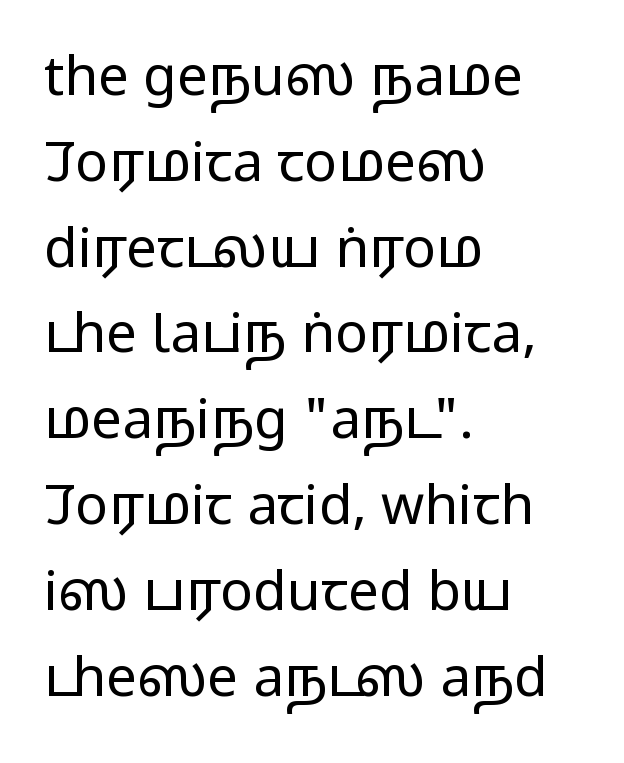
The image shows 55 px regular-weight, wide sans-serif type, upright; set left-aligned, normal line spacing (1.56x), normal letter spacing, not underlined; low stroke contrast and a medium x-height.
